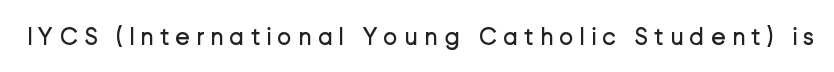
The image shows 25 px text type, upright; set unusually wide letter spacing (+0.23 em), not underlined.
